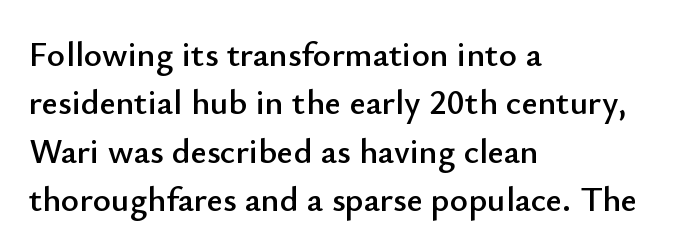
Does the leading feel generous? No, just average. Italic: no, the glyphs are upright roman. The string is rendered with underlining switched off. The face used here is rendered with its standard letterfit. Short and long lines alike share a common starting point at left.
